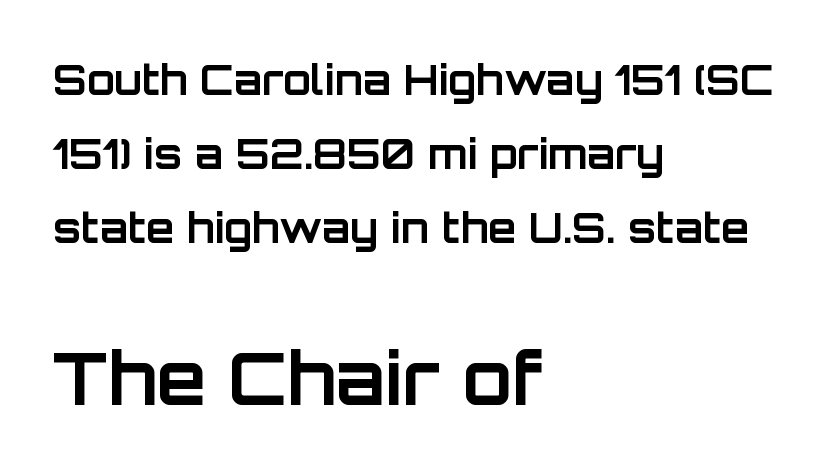
Q: Is the text bold? A: Yes.
Q: Is the text italic (slanted)? A: No, it is upright.
Q: Is the typeface a serif or a sans-serif typeface? A: Sans-serif.
Q: Is the text underlined? A: No.
Q: How is the paragraph aligned? A: Left-aligned.
Q: Is the spacing between letters normal or unusually wide? A: Normal.
Q: Which block of text is set in a larger size, the first (top) or the second (bottom)? A: The second (bottom) one.
Q: Width (condensed, normal, or wide)? A: Normal.
Q: Stroke contrast? A: Low.
Q: x-height? A: Large.
Q: Monospaced? A: No.
